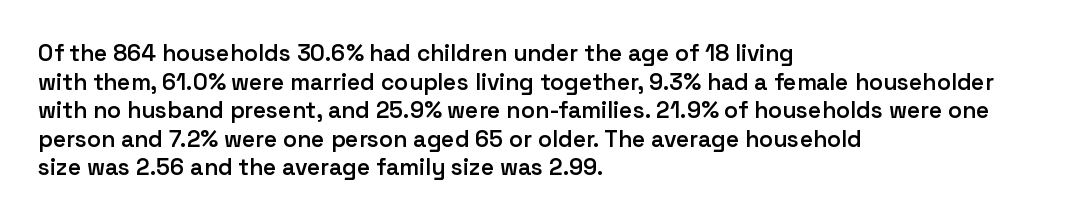
Q: Is the text bold? A: Semi-bold.
Q: Is the text italic (slanted)? A: No, it is upright.
Q: Is the text underlined? A: No.
Q: How is the paragraph aligned? A: Left-aligned.
Q: Is the spacing between letters normal or unusually wide? A: Normal.
